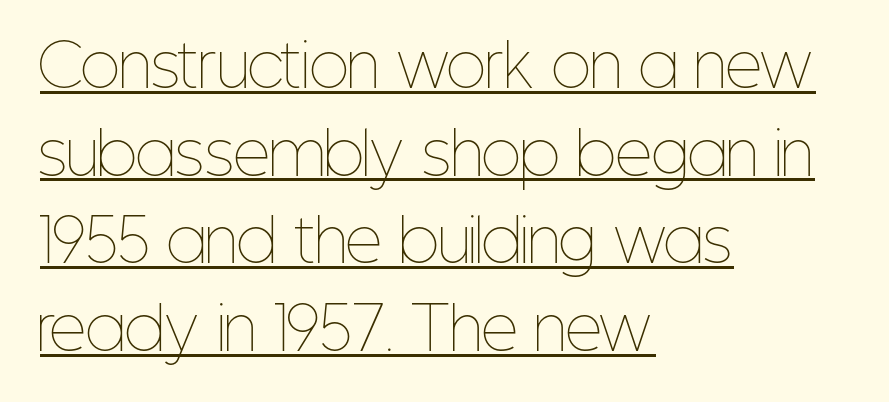
Q: Is the text bold? A: No.
Q: Is the text italic (slanted)? A: No, it is upright.
Q: Is the text underlined? A: Yes.
Q: How is the paragraph aligned? A: Left-aligned.
Q: Is the spacing between letters normal or unusually wide? A: Normal.
Q: Is the spacing between lines tight, normal or loose? A: Normal.
Q: Width (condensed, normal, or wide)? A: Condensed.
Q: Stroke contrast? A: Low.
Q: x-height? A: Medium.
Q: Monospaced? A: No.
